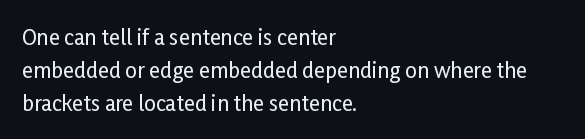
The image shows 21 px text type, upright; set left-aligned, normal line spacing (1.56x), normal letter spacing, not underlined.
